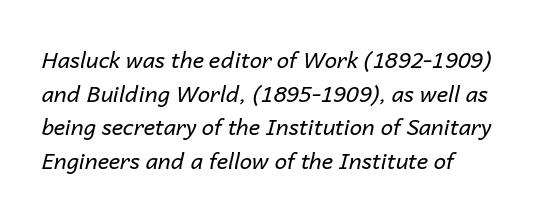
The line-height multiplier appears to be the usual default. A bare baseline throughout the passage. The strokes carry an ordinary text weight at most. You can tell it's italic because the verticals aren't actually vertical. Students, note that the glyphs here touch the page at normal intervals.
